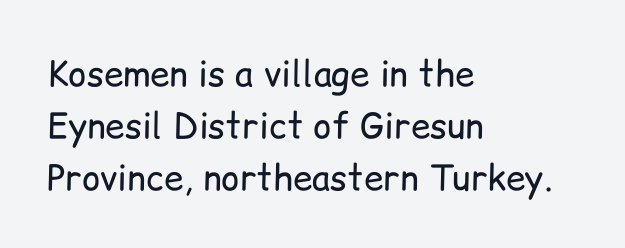
The image shows 35 px regular-weight sans-serif type, upright; set left-aligned, normal line spacing (1.48x), normal letter spacing, not underlined; low stroke contrast and a medium x-height.
